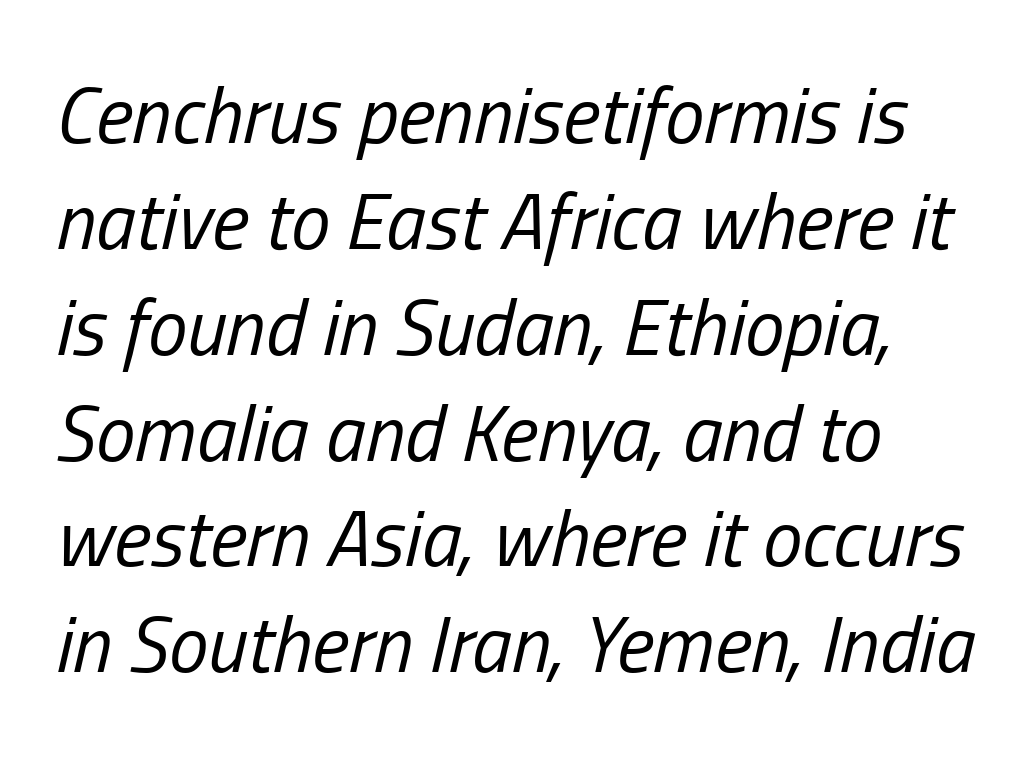
Q: Is the text bold? A: No.
Q: Is the text italic (slanted)? A: Yes, it leans right by about 13 degrees.
Q: Is the text underlined? A: No.
Q: How is the paragraph aligned? A: Left-aligned.
Q: Is the spacing between letters normal or unusually wide? A: Normal.
Q: Is the spacing between lines tight, normal or loose? A: Normal.
Q: Width (condensed, normal, or wide)? A: Condensed.
Q: Stroke contrast? A: Low.
Q: x-height? A: Medium.
Q: Monospaced? A: No.
